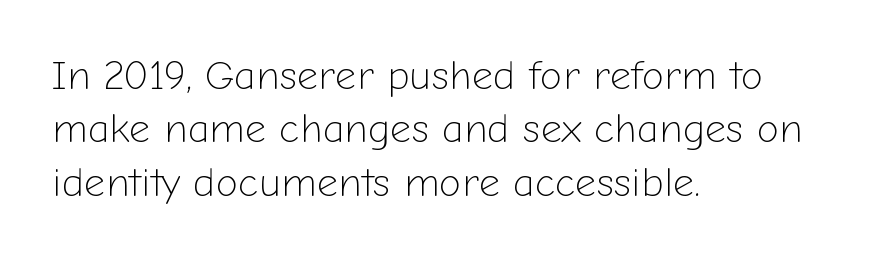
This reads as an unemphasized weight, regular at the heaviest. Notice how the passage keeps a crisp vertical edge on the left only. Evenly set lines give the paragraph a standard silhouette. No extra tracking has been applied to these lines.
